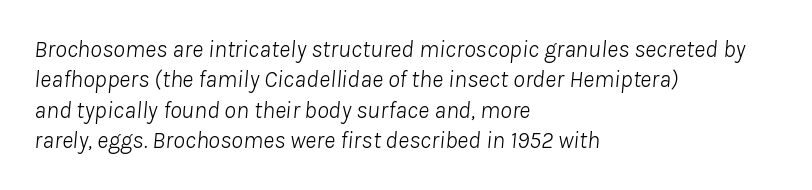
{"italic": "yes", "lean": "right", "slant_degrees": 8, "bold": "no", "underline": "no", "align": "left", "line_spacing": "normal", "line_spacing_ratio": 1.27, "letter_spacing": "normal", "letter_spacing_em": 0.0, "glyph_px": 24}
